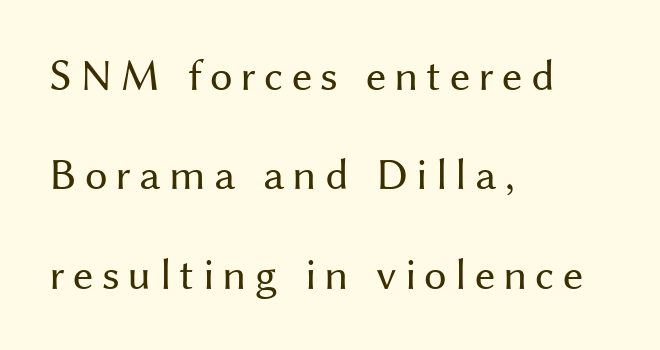
The specimen omits any rule beneath the text block's lines. Does the leading feel generous? Absolutely, it's lavish. The passage shown is typeset with a sans-serif family. The lines in this sample share a left origin and differ only in where they stop.
